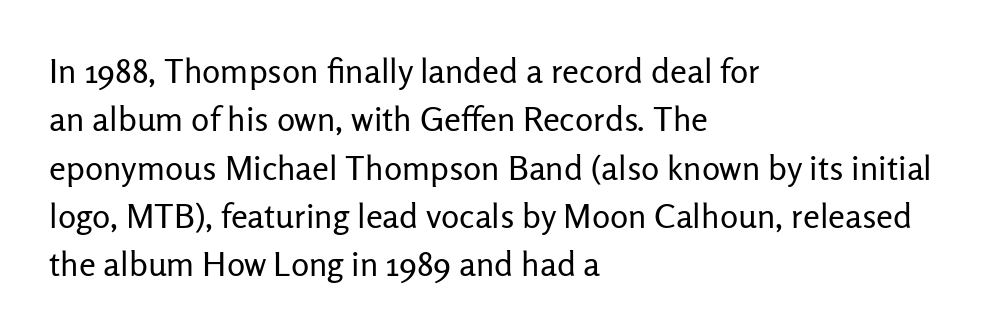
Nobody drew a line under any word here. The passage shown is typed in a proportional face where columns would drift. Examine the stroke ends and you'll find no serifs. In CSS terms this would be text-align: left.
